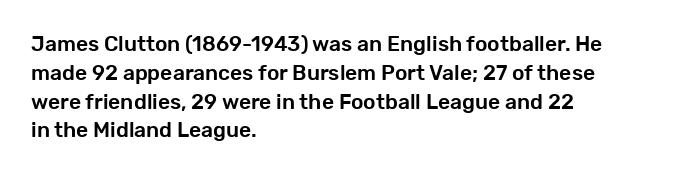
The image shows 21 px text type, upright; set left-aligned, normal line spacing (1.37x), normal letter spacing, not underlined.
